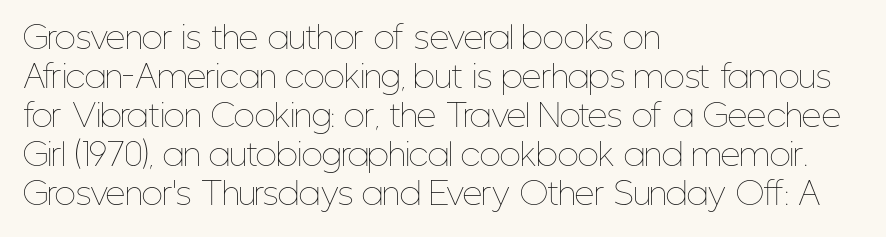
The foot of each line stays bare and open. The gaps between neighbouring characters are ordinary and unremarkable. Looks like regular typesetting: each glyph gets only the width it needs. The designer left line spacing at the default. The lettering stays uniformly vertical, giving the passage a roman look. Every row of glyphs begins at an identical x-position on the left.
